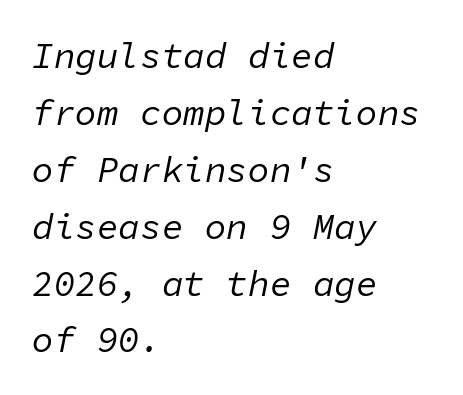
The image shows 36 px regular-weight type, italic (leaning right), monospaced; set left-aligned, normal line spacing (1.58x), normal letter spacing, not underlined; low stroke contrast and a medium x-height.
